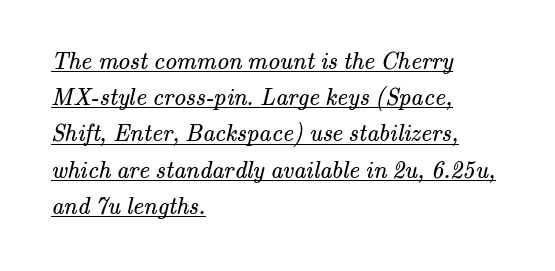
Vertical spacing — default. Weight: regular or lighter. Left-aligned paragraph, ragged on the right. The face used here is rendered with its standard letterfit. Does a line run under the words? Yes, clearly.
